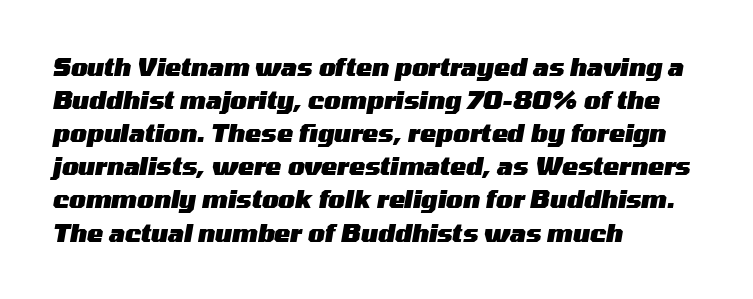
Q: Is the text bold? A: Yes.
Q: Is the text italic (slanted)? A: Yes, it leans right by about 10 degrees.
Q: Is the text underlined? A: No.
Q: How is the paragraph aligned? A: Left-aligned.
Q: Is the spacing between letters normal or unusually wide? A: Normal.
Q: Is the spacing between lines tight, normal or loose? A: Normal.
